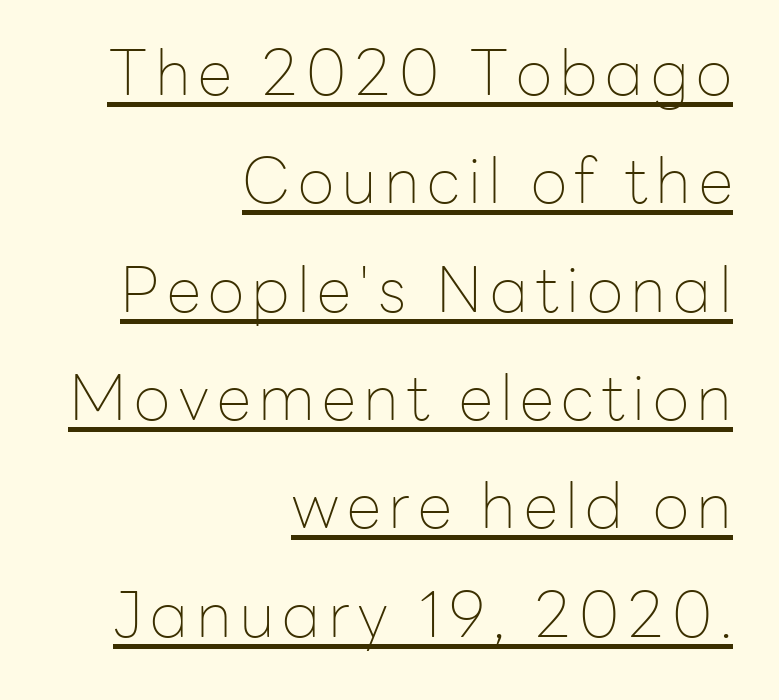
The image shows 63 px thin sans-serif type, upright; set right-aligned, line spacing 1.72x, underlined; low stroke contrast and a medium x-height.
